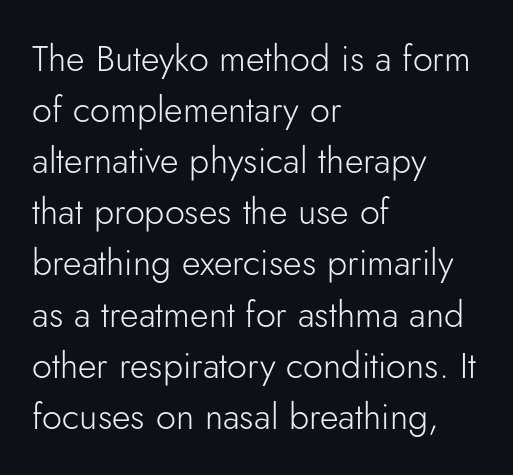
Q: Is the text bold? A: No.
Q: Is the text italic (slanted)? A: No, it is upright.
Q: Is the typeface a serif or a sans-serif typeface? A: Sans-serif.
Q: Is the text underlined? A: No.
Q: How is the paragraph aligned? A: Left-aligned.
Q: Is the spacing between letters normal or unusually wide? A: Normal.
Q: Is the spacing between lines tight, normal or loose? A: Normal.
Q: Width (condensed, normal, or wide)? A: Normal.
Q: Stroke contrast? A: Low.
Q: x-height? A: Small.
Q: Monospaced? A: No.
